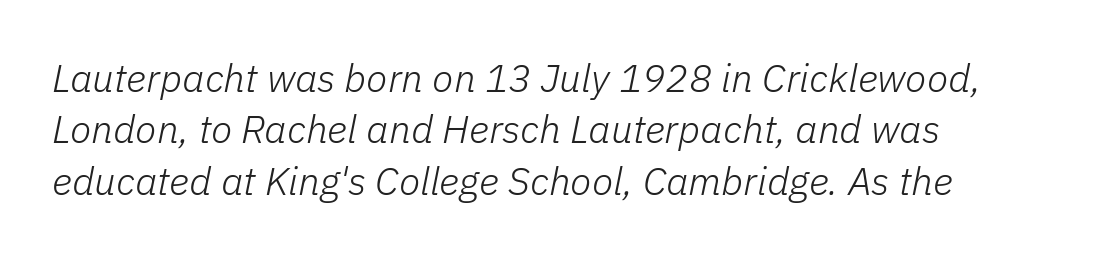
The image shows 39 px light type, italic (leaning right); set left-aligned, normal line spacing (1.32x), normal letter spacing, not underlined; low stroke contrast and a medium x-height.
